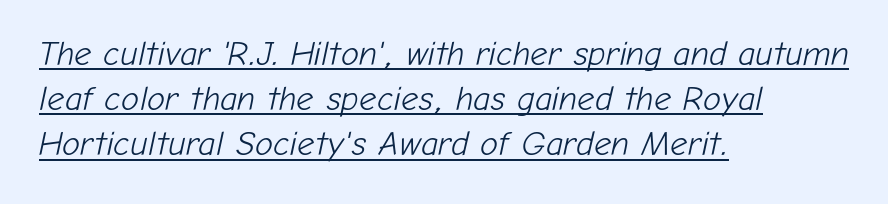
Q: Is the text bold? A: No.
Q: Is the text italic (slanted)? A: Yes, it leans right by about 12 degrees.
Q: Is the text underlined? A: Yes.
Q: How is the paragraph aligned? A: Left-aligned.
Q: Is the spacing between letters normal or unusually wide? A: Normal.
Q: Is the spacing between lines tight, normal or loose? A: Normal.
Q: Width (condensed, normal, or wide)? A: Normal.
Q: Stroke contrast? A: Low.
Q: x-height? A: Medium.
Q: Monospaced? A: No.
